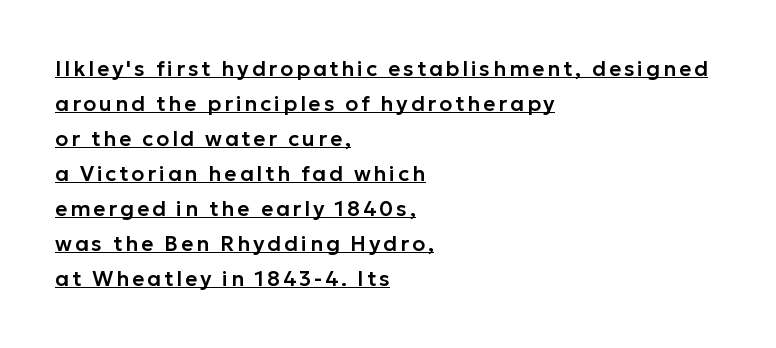
The image shows 21 px text type, upright; set left-aligned, normal line spacing (1.67x), underlined.
